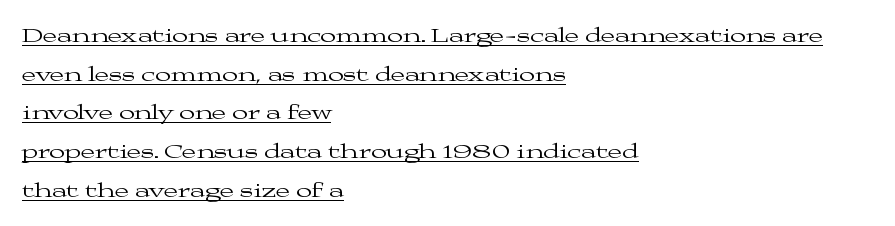
Q: Is the text bold? A: No.
Q: Is the text italic (slanted)? A: No, it is upright.
Q: Is the text underlined? A: Yes.
Q: How is the paragraph aligned? A: Left-aligned.
Q: Is the spacing between letters normal or unusually wide? A: Normal.
